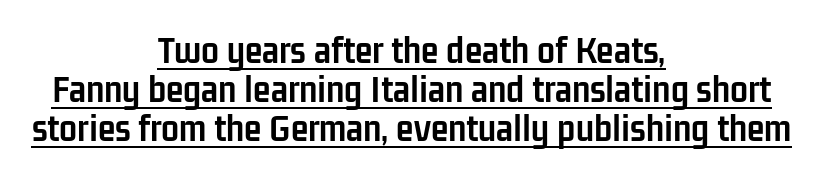
Q: Is the text bold? A: Yes.
Q: Is the text italic (slanted)? A: No, it is upright.
Q: Is the typeface a serif or a sans-serif typeface? A: Sans-serif.
Q: Is the text underlined? A: Yes.
Q: How is the paragraph aligned? A: Centered.
Q: Is the spacing between letters normal or unusually wide? A: Normal.
Q: Is the spacing between lines tight, normal or loose? A: Tight.
Q: Width (condensed, normal, or wide)? A: Condensed.
Q: Stroke contrast? A: Low.
Q: x-height? A: Medium.
Q: Monospaced? A: No.
